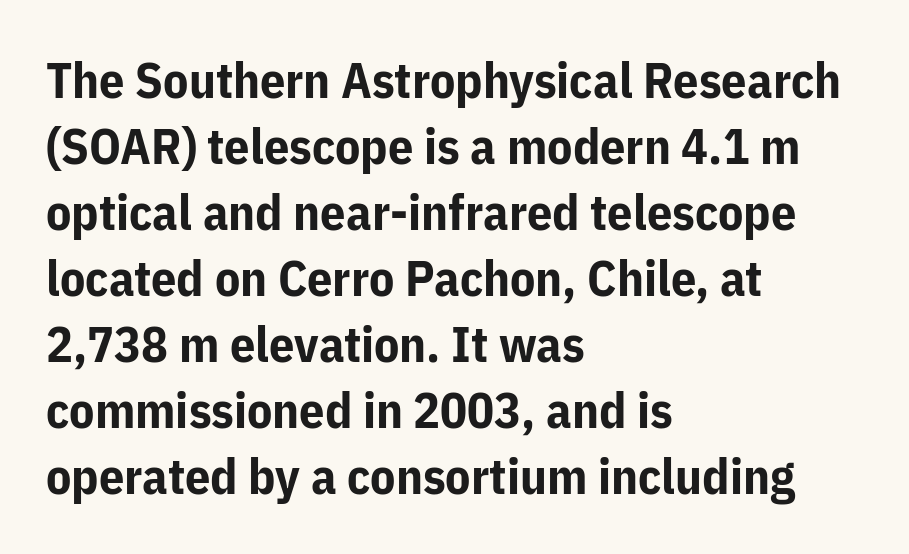
The paragraph has a hard left edge and a soft right edge. You could not count columns in this text — the font is proportionally spaced. Notice how the stems are strictly vertical — no italics here. The rows are spaced the way most documents space them.
